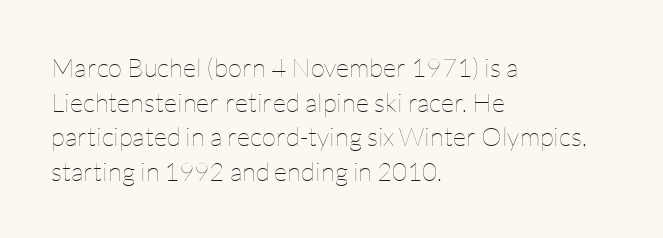
{"italic": "no", "bold": "no", "underline": "no", "align": "left", "line_spacing": "normal", "line_spacing_ratio": 1.33, "letter_spacing": "normal", "letter_spacing_em": 0.0, "glyph_px": 26}
